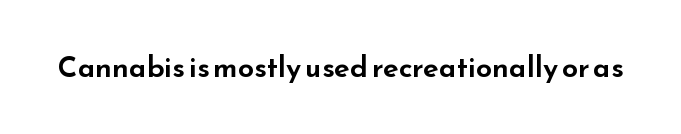
{"serif": "no", "italic": "no", "width": "wide", "stroke_contrast": "low", "x_height": "small", "monospaced": "no", "underline": "no", "letter_spacing": "normal", "letter_spacing_em": 0.0, "glyph_px": 29}
